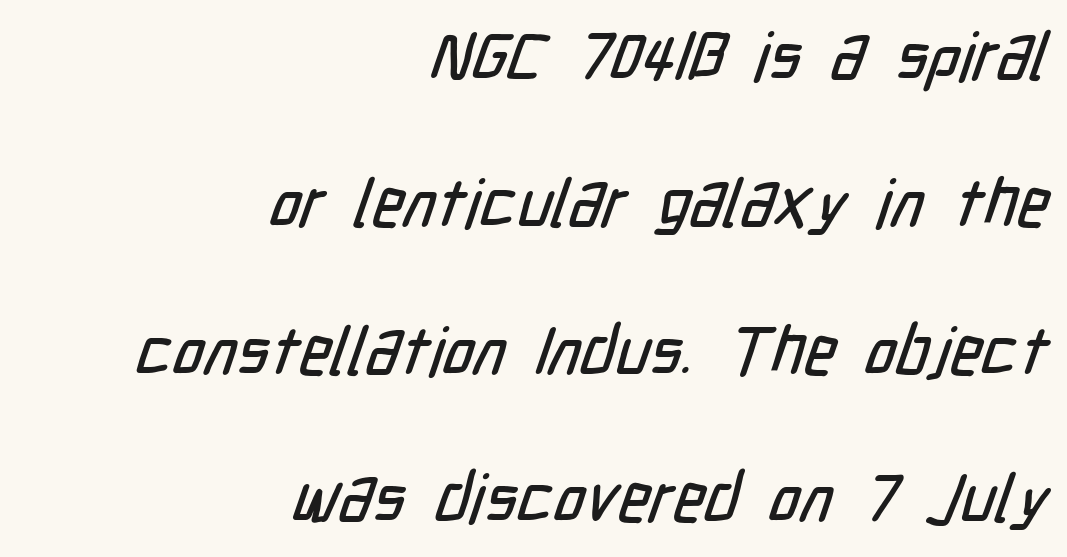
Q: Is the typeface a serif or a sans-serif typeface? A: Sans-serif.
Q: Is the text underlined? A: No.
Q: How is the paragraph aligned? A: Right-aligned.
Q: Is the spacing between letters normal or unusually wide? A: Normal.
Q: Is the spacing between lines tight, normal or loose? A: Loose.
Q: Width (condensed, normal, or wide)? A: Condensed.
Q: Stroke contrast? A: Low.
Q: x-height? A: Medium.
Q: Monospaced? A: No.
